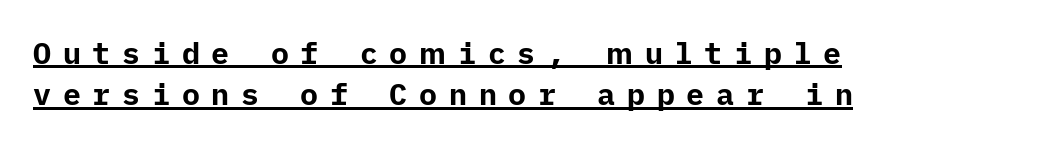
{"serif": "no", "italic": "no", "bold": "yes", "weight": "bold", "width": "normal", "stroke_contrast": "low", "x_height": "medium", "underline": "yes", "align": "left", "line_spacing": "normal", "line_spacing_ratio": 1.38, "letter_spacing": "wide", "letter_spacing_em": 0.39, "glyph_px": 30}
